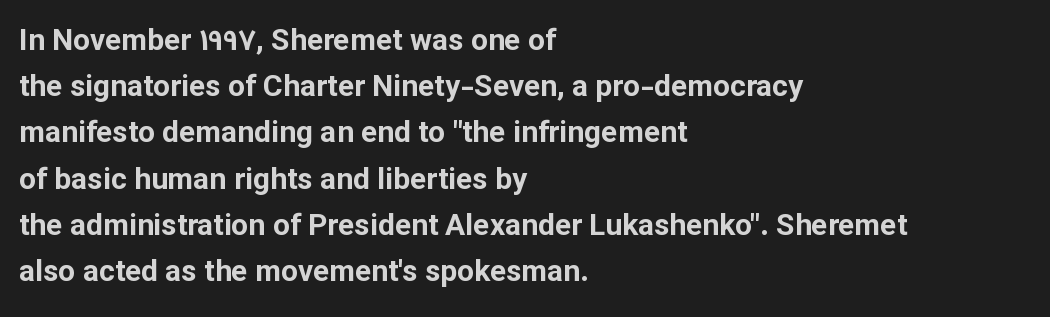
The image shows 30 px bold sans-serif type, upright; set left-aligned, normal line spacing (1.54x), normal letter spacing, not underlined; low stroke contrast and a medium x-height.
